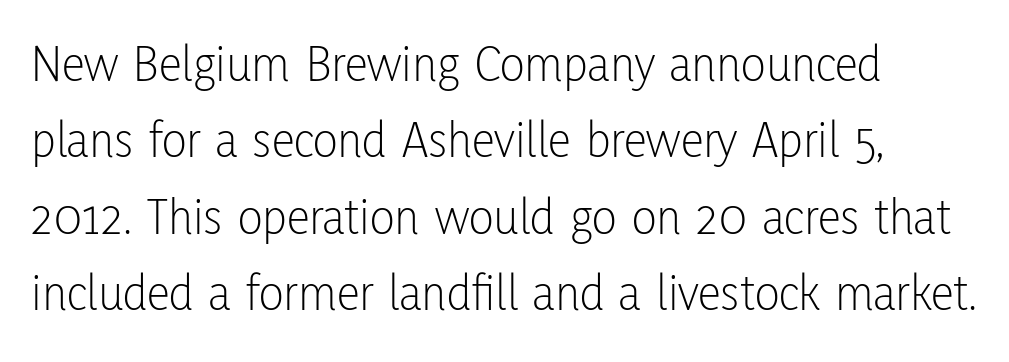
The image shows 52 px light, condensed sans-serif type, upright; set left-aligned, normal line spacing (1.47x), normal letter spacing, not underlined; low stroke contrast and a medium x-height.
